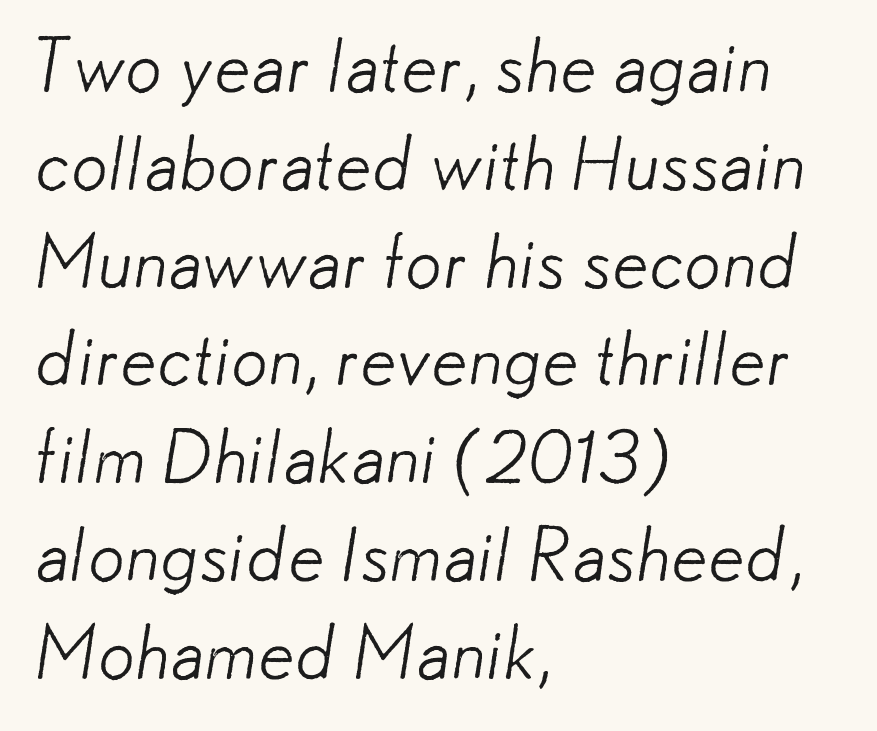
Q: Is the text bold? A: No.
Q: Is the typeface a serif or a sans-serif typeface? A: Sans-serif.
Q: Is the text underlined? A: No.
Q: How is the paragraph aligned? A: Left-aligned.
Q: Is the spacing between letters normal or unusually wide? A: Normal.
Q: Is the spacing between lines tight, normal or loose? A: Normal.
Q: Width (condensed, normal, or wide)? A: Normal.
Q: Stroke contrast? A: Low.
Q: x-height? A: Small.
Q: Monospaced? A: No.
